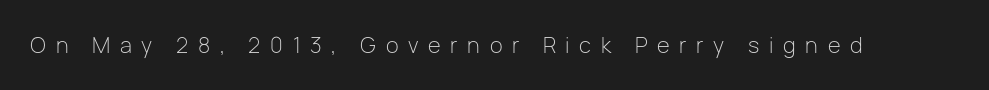
{"italic": "no", "bold": "no", "underline": "no", "letter_spacing": "wide", "letter_spacing_em": 0.46, "glyph_px": 21}
